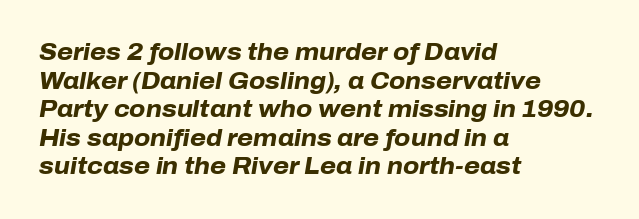
{"italic": "yes", "lean": "right", "slant_degrees": 10, "bold": "yes", "underline": "no", "align": "left", "line_spacing_ratio": 1.24, "letter_spacing": "normal", "letter_spacing_em": 0.0, "glyph_px": 23}
